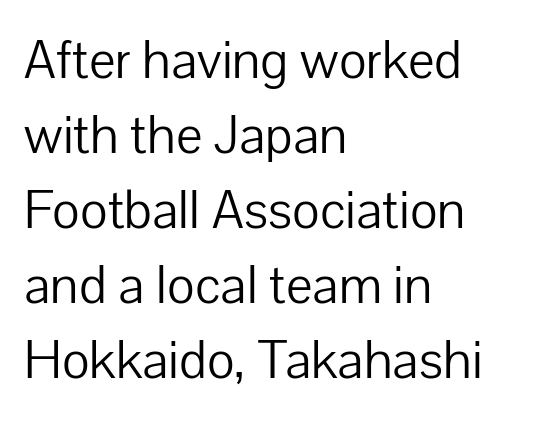
Serifs: no, the terminals of the letterforms are clean. The lines are quadded left. Clear beneath every line of the passage. Heft: none added — not bold. The font's upright variant was chosen for this text.
